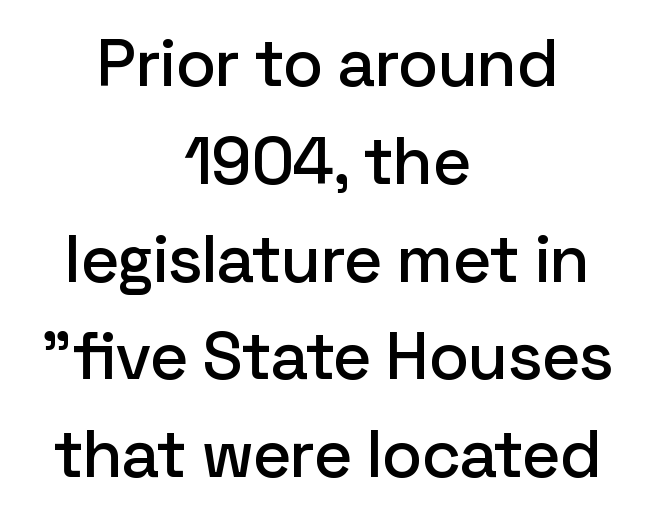
The image shows 67 px sans-serif type, upright; set centered, normal line spacing (1.46x), normal letter spacing, not underlined; low stroke contrast and a medium x-height.
